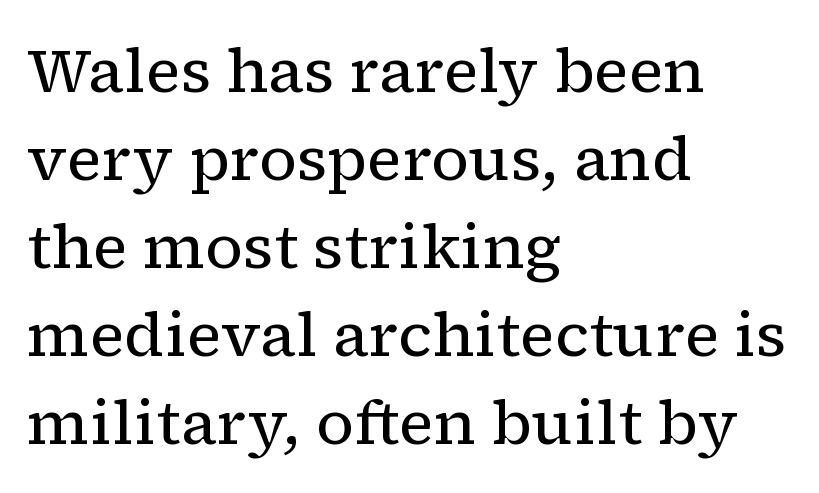
{"serif": "yes", "italic": "no", "bold": "no", "weight": "regular", "width": "normal", "stroke_contrast": "low", "x_height": "medium", "monospaced": "no", "underline": "no", "align": "left", "line_spacing": "normal", "line_spacing_ratio": 1.42, "letter_spacing": "normal", "letter_spacing_em": 0.0, "glyph_px": 62}
